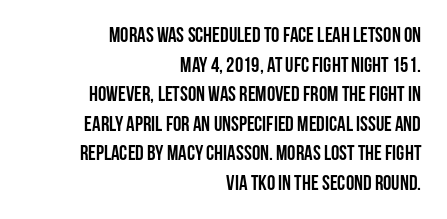
Q: Is the text bold? A: Yes.
Q: Is the text italic (slanted)? A: No, it is upright.
Q: Is the text underlined? A: No.
Q: How is the paragraph aligned? A: Right-aligned.
Q: Is the spacing between letters normal or unusually wide? A: Normal.
Q: Is the spacing between lines tight, normal or loose? A: Normal.
